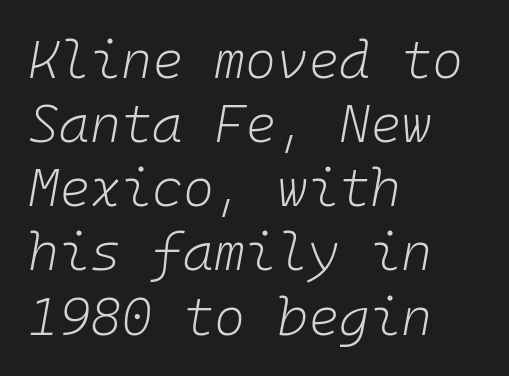
Q: Is the text bold? A: No.
Q: Is the text italic (slanted)? A: Yes, it leans right by about 10 degrees.
Q: Is the text underlined? A: No.
Q: How is the paragraph aligned? A: Left-aligned.
Q: Is the spacing between letters normal or unusually wide? A: Normal.
Q: Width (condensed, normal, or wide)? A: Normal.
Q: Stroke contrast? A: Low.
Q: x-height? A: Medium.
Q: Monospaced? A: Yes.
